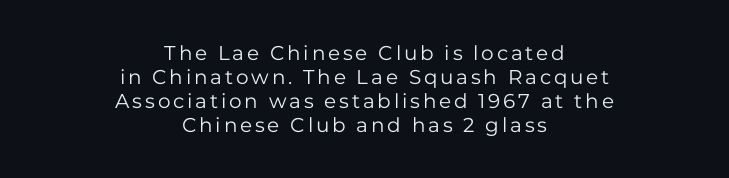
{"italic": "no", "bold": "no", "underline": "no", "align": "center", "line_spacing_ratio": 1.2, "glyph_px": 20}
